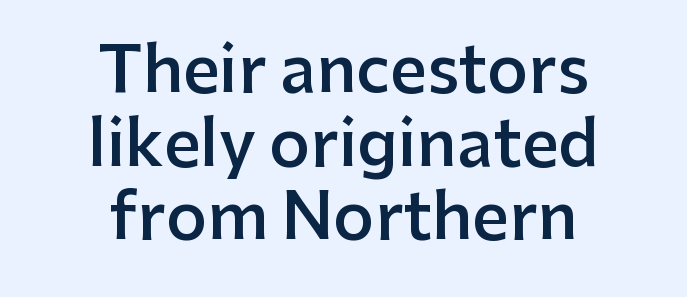
Spacing verdict: proportional, widths tailored to each character. The leading is snug, giving the passage a crowded texture. Upright lettering throughout. This sample uses a sans-serif face.
